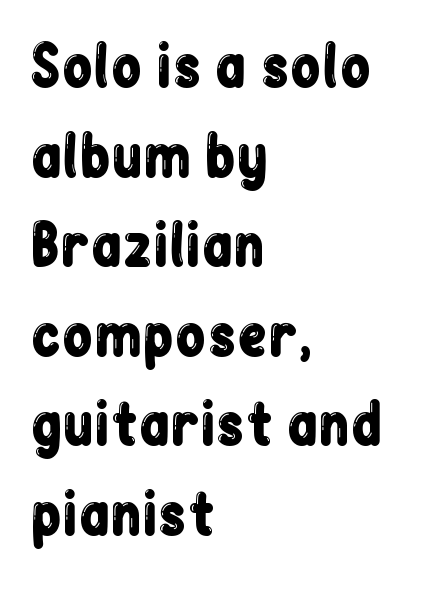
Q: Is the text italic (slanted)? A: No, it is upright.
Q: Is the typeface a serif or a sans-serif typeface? A: Sans-serif.
Q: Is the text underlined? A: No.
Q: How is the paragraph aligned? A: Left-aligned.
Q: Is the spacing between letters normal or unusually wide? A: Normal.
Q: Is the spacing between lines tight, normal or loose? A: Normal.
Q: Width (condensed, normal, or wide)? A: Condensed.
Q: Stroke contrast? A: Low.
Q: x-height? A: Medium.
Q: Monospaced? A: No.
